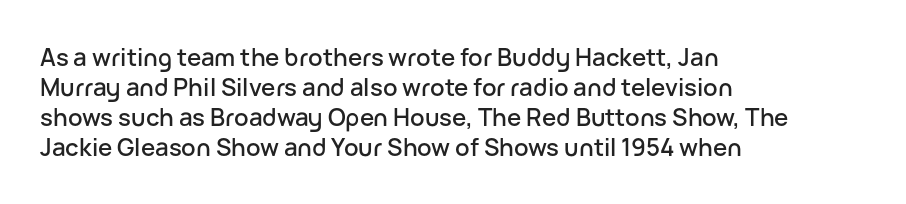
Q: Is the text italic (slanted)? A: No, it is upright.
Q: Is the text underlined? A: No.
Q: How is the paragraph aligned? A: Left-aligned.
Q: Is the spacing between letters normal or unusually wide? A: Normal.
Q: Is the spacing between lines tight, normal or loose? A: Normal.
